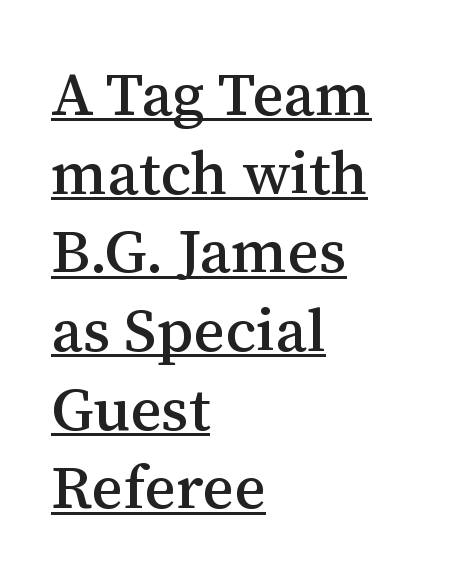
Observe the ordinary spacing: letters are neighbours, not strangers. Horizontal bands of white between lines are of average thickness. Character widths vary here, with narrow letters taking less room than wide ones. A baseline rule has been typeset under these characters.
